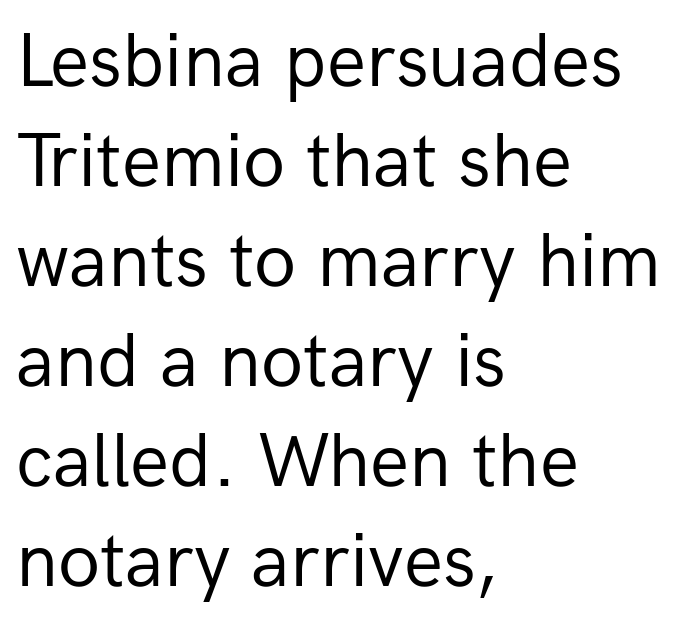
The space beneath each line is pristine and unruled. This sample uses plain, unmodified letter spacing. Each new line begins a customary step beneath the previous one. This reads as an unemphasized weight, regular at the heaviest.
